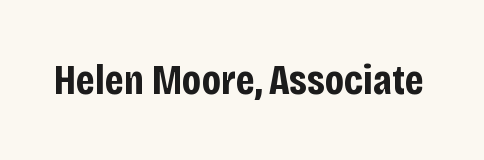
The image shows 42 px bold, condensed sans-serif type, upright; set normal letter spacing, not underlined; low stroke contrast and a large x-height.
